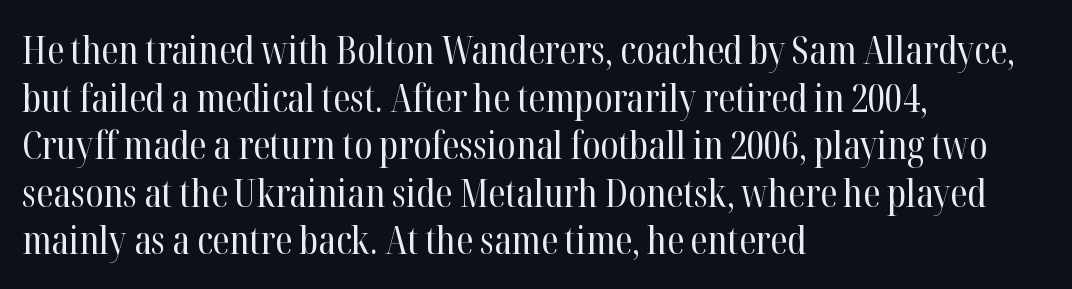
The image shows 39 px regular-weight, condensed serif type, upright; set left-aligned, line spacing 1.22x, normal letter spacing, not underlined; high stroke contrast and a medium x-height.
